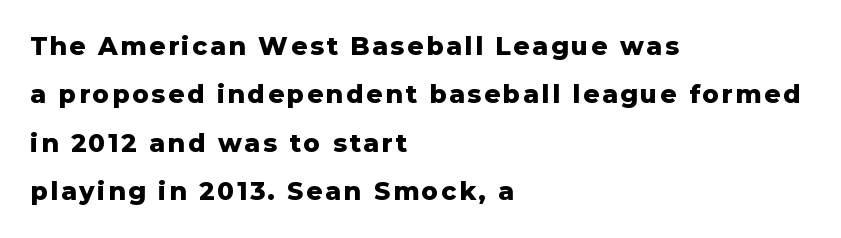
Q: Is the text bold? A: Yes.
Q: Is the text italic (slanted)? A: No, it is upright.
Q: Is the text underlined? A: No.
Q: How is the paragraph aligned? A: Left-aligned.
Q: Is the spacing between lines tight, normal or loose? A: Loose.
